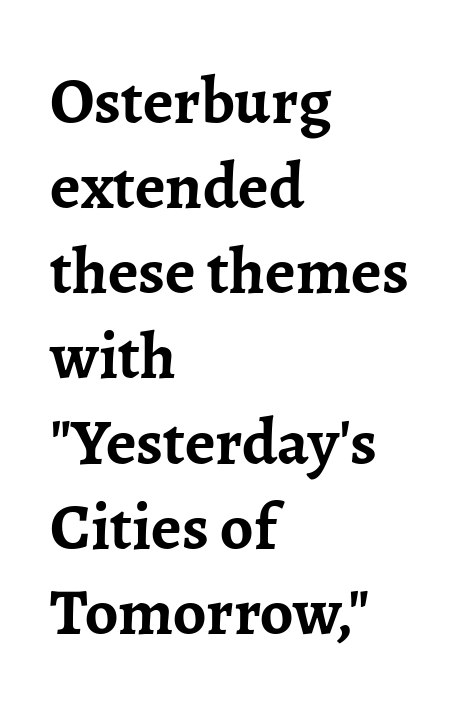
Q: Is the text bold? A: Yes.
Q: Is the text italic (slanted)? A: No, it is upright.
Q: Is the typeface a serif or a sans-serif typeface? A: Serif.
Q: Is the text underlined? A: No.
Q: How is the paragraph aligned? A: Left-aligned.
Q: Is the spacing between letters normal or unusually wide? A: Normal.
Q: Is the spacing between lines tight, normal or loose? A: Normal.
Q: Width (condensed, normal, or wide)? A: Normal.
Q: Stroke contrast? A: Low.
Q: x-height? A: Medium.
Q: Monospaced? A: No.
